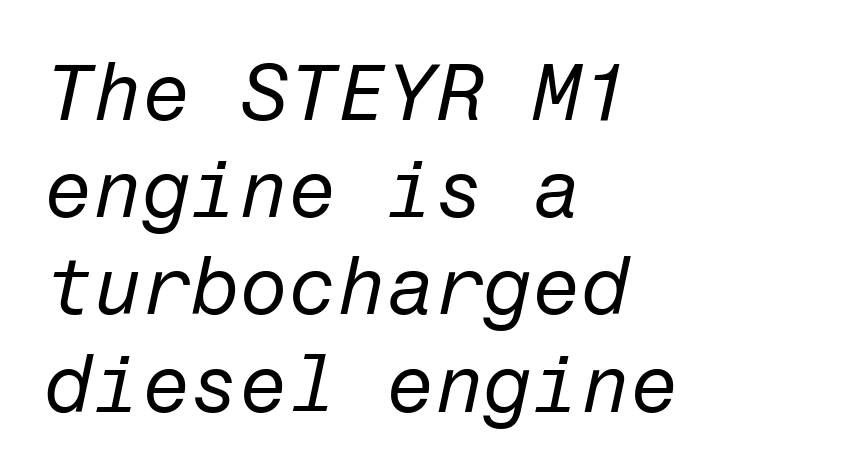
{"italic": "yes", "lean": "right", "slant_degrees": 12, "bold": "no", "weight": "regular", "width": "normal", "stroke_contrast": "low", "x_height": "medium", "underline": "no", "align": "left", "line_spacing_ratio": 1.23, "letter_spacing": "normal", "letter_spacing_em": 0.0, "glyph_px": 79}
